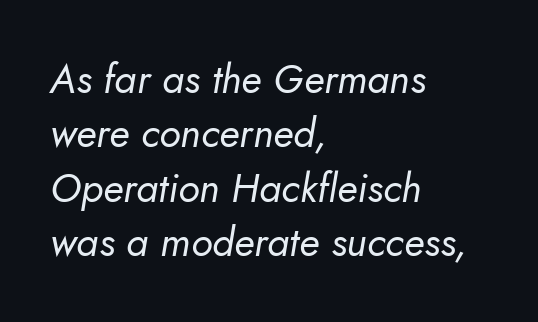
{"italic": "yes", "lean": "right", "slant_degrees": 10, "bold": "no", "weight": "regular", "width": "normal", "stroke_contrast": "low", "x_height": "small", "monospaced": "no", "underline": "no", "align": "left", "line_spacing": "normal", "line_spacing_ratio": 1.36, "letter_spacing": "normal", "letter_spacing_em": 0.0, "glyph_px": 40}
